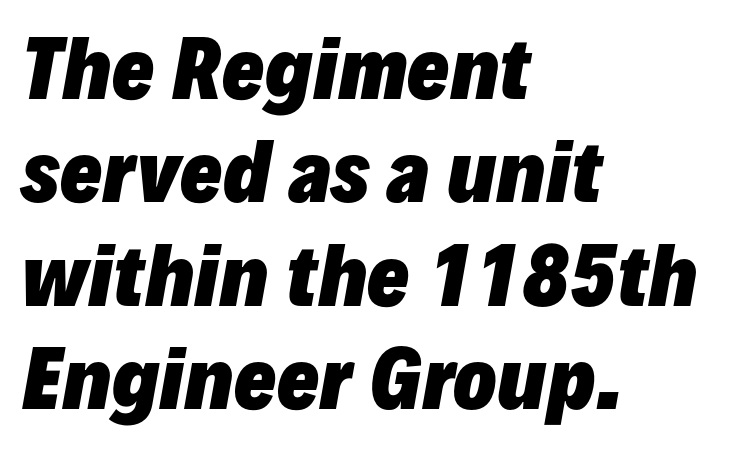
The image shows 79 px heavy type, italic (leaning right); set left-aligned, normal line spacing (1.31x), normal letter spacing, not underlined; low stroke contrast and a medium x-height.
